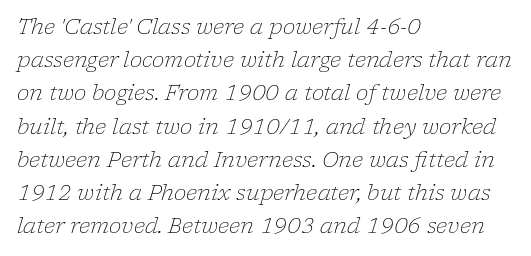
{"italic": "yes", "lean": "right", "slant_degrees": 17, "bold": "no", "underline": "no", "align": "left", "line_spacing": "normal", "line_spacing_ratio": 1.58, "letter_spacing": "normal", "letter_spacing_em": 0.0, "glyph_px": 21}
